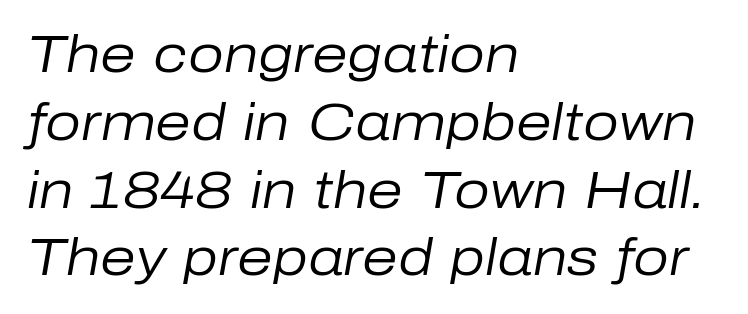
{"italic": "yes", "lean": "right", "slant_degrees": 10, "bold": "no", "weight": "regular", "width": "normal", "stroke_contrast": "low", "x_height": "medium", "monospaced": "no", "underline": "no", "align": "left", "line_spacing": "normal", "line_spacing_ratio": 1.33, "letter_spacing": "normal", "letter_spacing_em": 0.0, "glyph_px": 51}
